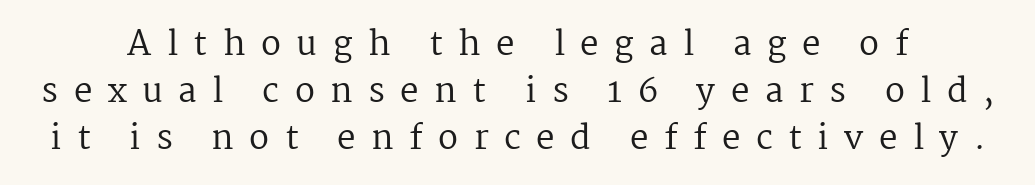
{"serif": "yes", "italic": "no", "bold": "no", "weight": "regular", "width": "normal", "stroke_contrast": "medium", "x_height": "medium", "monospaced": "no", "underline": "no", "line_spacing": "normal", "line_spacing_ratio": 1.42, "letter_spacing": "wide", "letter_spacing_em": 0.47, "glyph_px": 33}
